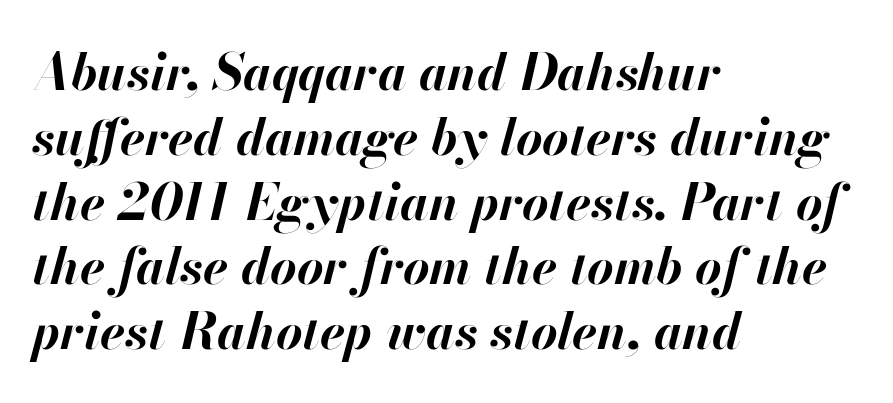
{"italic": "yes", "lean": "right", "slant_degrees": 13, "bold": "yes", "weight": "bold", "width": "normal", "stroke_contrast": "high", "x_height": "small", "monospaced": "no", "underline": "no", "align": "left", "line_spacing": "normal", "line_spacing_ratio": 1.27, "letter_spacing": "normal", "letter_spacing_em": 0.0, "glyph_px": 51}
